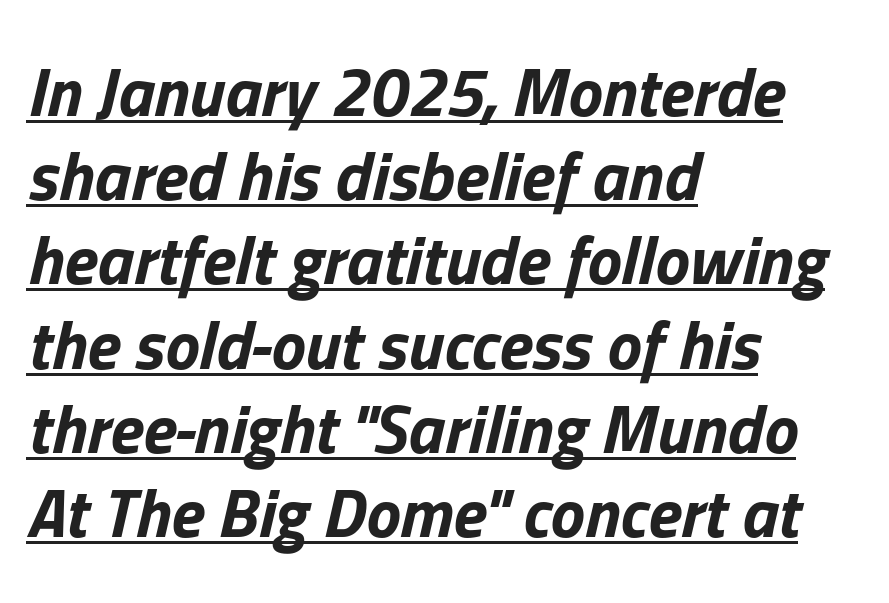
Q: Is the text bold? A: Yes.
Q: Is the text italic (slanted)? A: Yes, it leans right by about 13 degrees.
Q: Is the text underlined? A: Yes.
Q: How is the paragraph aligned? A: Left-aligned.
Q: Is the spacing between letters normal or unusually wide? A: Normal.
Q: Width (condensed, normal, or wide)? A: Normal.
Q: Stroke contrast? A: Low.
Q: x-height? A: Medium.
Q: Monospaced? A: No.
